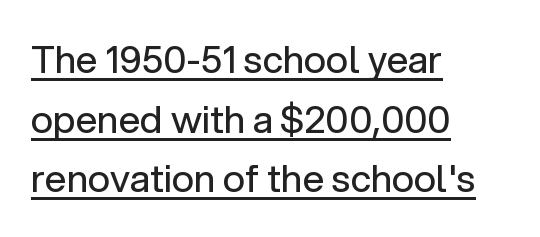
Q: Is the text bold? A: No.
Q: Is the text italic (slanted)? A: No, it is upright.
Q: Is the typeface a serif or a sans-serif typeface? A: Sans-serif.
Q: Is the text underlined? A: Yes.
Q: How is the paragraph aligned? A: Left-aligned.
Q: Is the spacing between letters normal or unusually wide? A: Normal.
Q: Is the spacing between lines tight, normal or loose? A: Normal.
Q: Width (condensed, normal, or wide)? A: Normal.
Q: Stroke contrast? A: Low.
Q: x-height? A: Medium.
Q: Monospaced? A: No.
